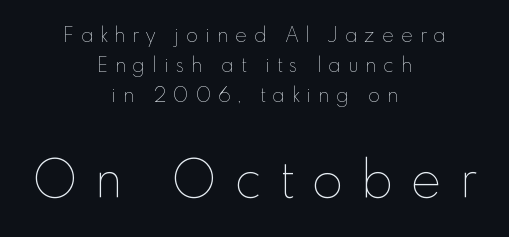
The image shows 51 px thin type, upright; set centered, normal line spacing (1.51x), unusually wide letter spacing (+0.35 em), not underlined; the second (bottom) block is 2.55x larger; low stroke contrast and a small x-height.
